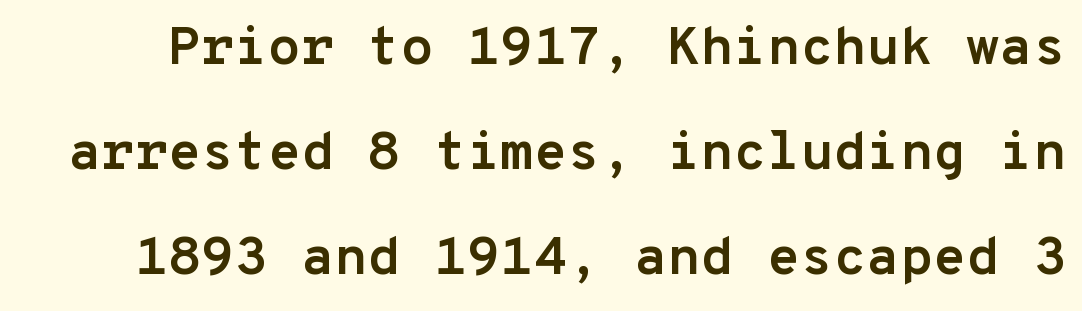
The rendering uses a large line-height, opening up the rows. The rendering shows plain stroke endings on the letterforms — a sans-serif design. Descender tails drop into unmarked territory. The passage shown is typed in a monospace face where columns stay perfectly aligned.
